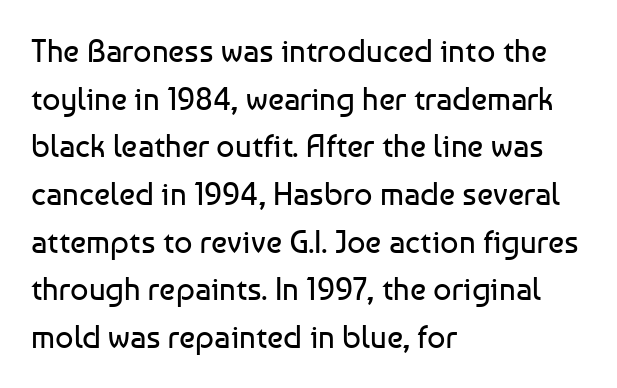
Q: Is the text bold? A: No.
Q: Is the text italic (slanted)? A: No, it is upright.
Q: Is the typeface a serif or a sans-serif typeface? A: Sans-serif.
Q: Is the text underlined? A: No.
Q: How is the paragraph aligned? A: Left-aligned.
Q: Is the spacing between letters normal or unusually wide? A: Normal.
Q: Is the spacing between lines tight, normal or loose? A: Normal.
Q: Width (condensed, normal, or wide)? A: Normal.
Q: Stroke contrast? A: Low.
Q: x-height? A: Medium.
Q: Monospaced? A: No.
